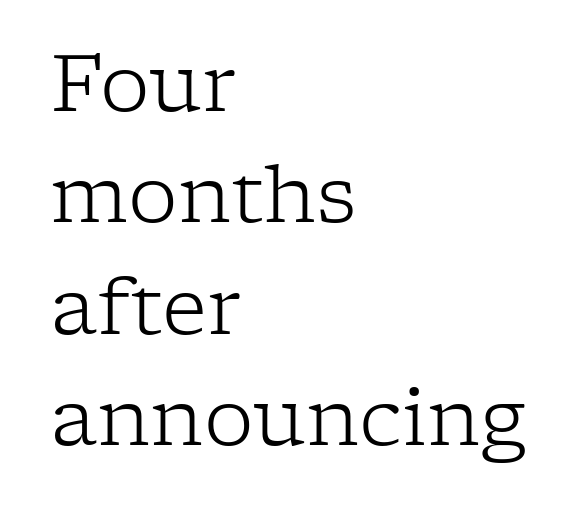
This rendering leaves character spacing at its baseline value. The text was rendered using a seriffed face with decorative stroke endings. Italic? Not at all — the glyphs are vertical. No heavy texture on the line: the type isn't bold.
